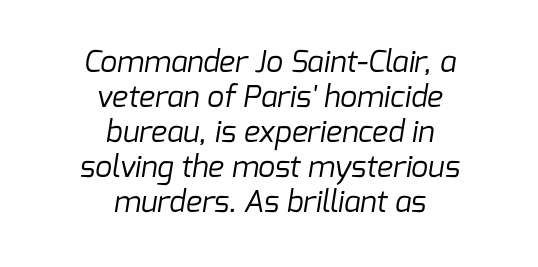
Q: Is the text bold? A: No.
Q: Is the typeface a serif or a sans-serif typeface? A: Sans-serif.
Q: Is the text underlined? A: No.
Q: How is the paragraph aligned? A: Centered.
Q: Is the spacing between letters normal or unusually wide? A: Normal.
Q: Width (condensed, normal, or wide)? A: Normal.
Q: Stroke contrast? A: Low.
Q: x-height? A: Medium.
Q: Monospaced? A: No.
